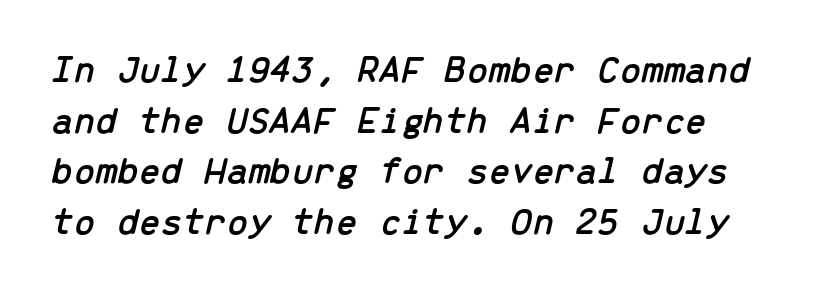
{"italic": "yes", "lean": "right", "slant_degrees": 13, "width": "normal", "stroke_contrast": "low", "x_height": "medium", "monospaced": "yes", "underline": "no", "line_spacing": "normal", "line_spacing_ratio": 1.3, "letter_spacing": "normal", "letter_spacing_em": 0.0, "glyph_px": 39}
